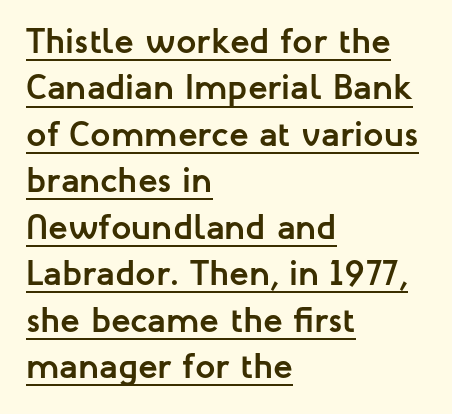
The image shows 36 px semibold sans-serif type, upright; set left-aligned, normal line spacing (1.29x), normal letter spacing, underlined; low stroke contrast and a medium x-height.
